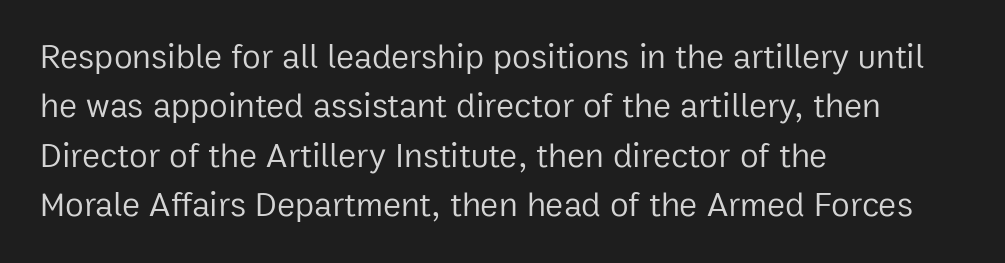
{"serif": "no", "italic": "no", "bold": "no", "weight": "regular", "width": "normal", "stroke_contrast": "low", "x_height": "medium", "monospaced": "no", "underline": "no", "align": "left", "line_spacing": "normal", "line_spacing_ratio": 1.45, "letter_spacing": "normal", "letter_spacing_em": 0.0, "glyph_px": 34}
